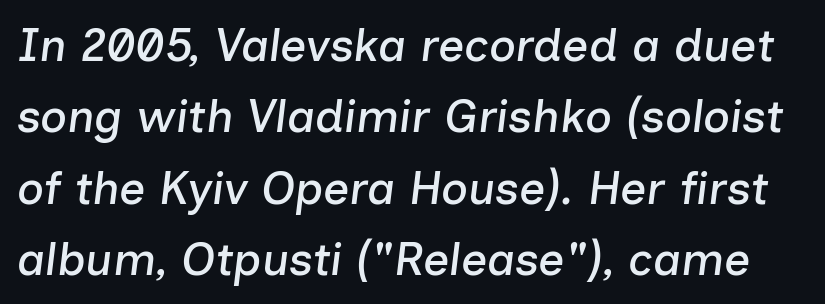
{"italic": "yes", "lean": "right", "slant_degrees": 7, "width": "normal", "stroke_contrast": "low", "x_height": "medium", "monospaced": "no", "underline": "no", "line_spacing": "normal", "line_spacing_ratio": 1.55, "letter_spacing": "normal", "letter_spacing_em": 0.0, "glyph_px": 46}
